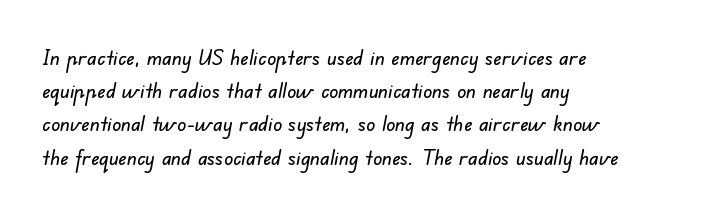
Q: Is the text underlined? A: No.
Q: How is the paragraph aligned? A: Left-aligned.
Q: Is the spacing between letters normal or unusually wide? A: Normal.
Q: Is the spacing between lines tight, normal or loose? A: Normal.
